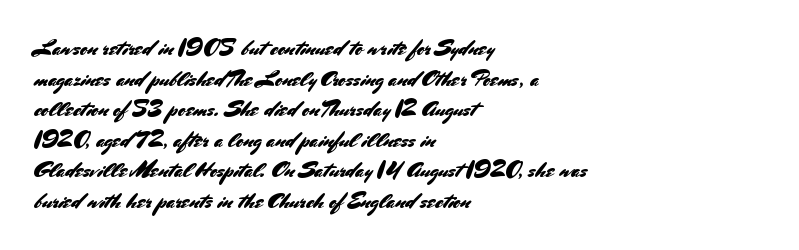
Honestly, the letter spacing is just normal — you wouldn't notice it. The words here are not underlined. Notice how the passage keeps a crisp vertical edge on the left only. Interline gaps are of average width in this sample.
